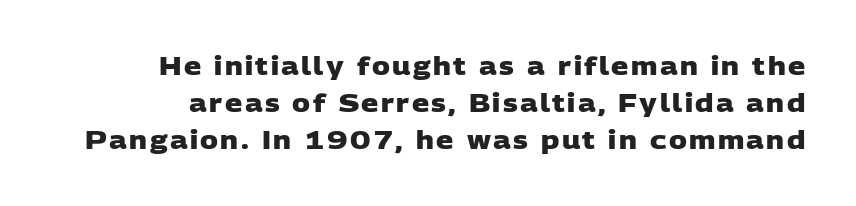
The image shows 24 px bold type; set normal line spacing (1.54x), not underlined.
